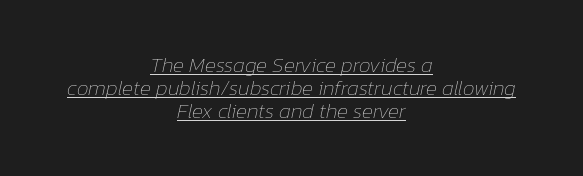
{"italic": "yes", "lean": "right", "slant_degrees": 12, "bold": "no", "underline": "yes", "align": "center", "line_spacing": "tight", "line_spacing_ratio": 1.1, "letter_spacing": "normal", "letter_spacing_em": 0.0, "glyph_px": 21}
